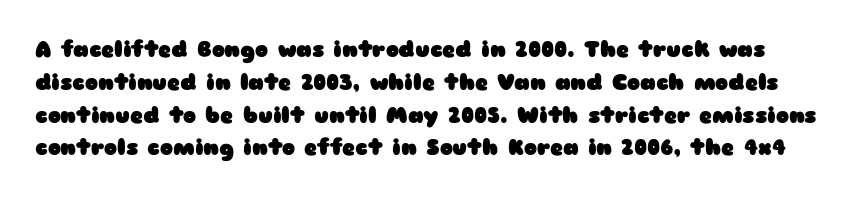
Q: Is the text bold? A: Yes.
Q: Is the text italic (slanted)? A: No, it is upright.
Q: Is the text underlined? A: No.
Q: Is the spacing between letters normal or unusually wide? A: Normal.
Q: Is the spacing between lines tight, normal or loose? A: Normal.
